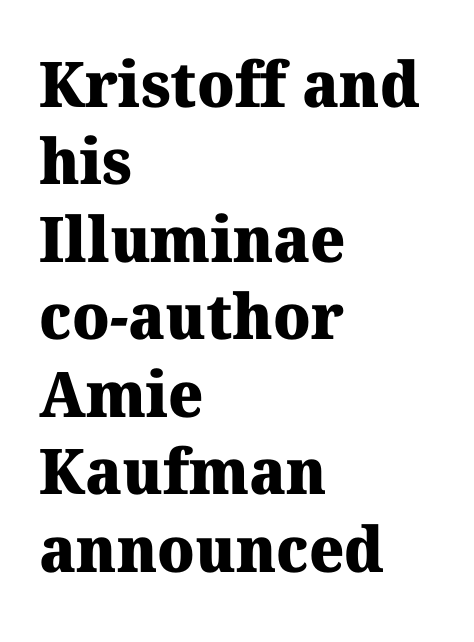
{"serif": "yes", "bold": "yes", "weight": "heavy", "width": "normal", "stroke_contrast": "medium", "x_height": "medium", "monospaced": "no", "underline": "no", "align": "left", "line_spacing_ratio": 1.23, "letter_spacing": "normal", "letter_spacing_em": 0.0, "glyph_px": 63}
